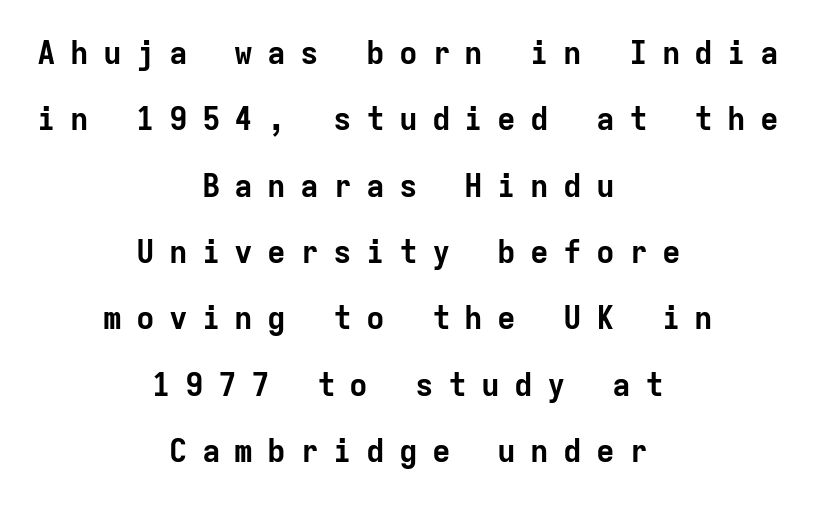
The image shows 31 px bold sans-serif type, upright, monospaced; set centered, loose line spacing (2.14x), unusually wide letter spacing (+0.46 em), not underlined; low stroke contrast and a medium x-height.
